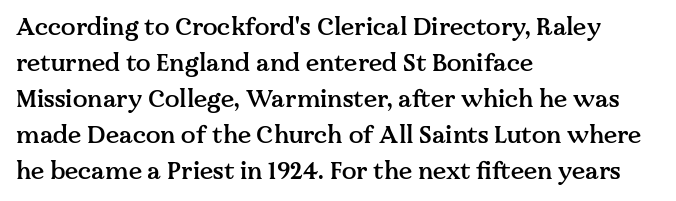
Q: Is the text bold? A: Semi-bold.
Q: Is the text italic (slanted)? A: No, it is upright.
Q: Is the text underlined? A: No.
Q: How is the paragraph aligned? A: Left-aligned.
Q: Is the spacing between letters normal or unusually wide? A: Normal.
Q: Is the spacing between lines tight, normal or loose? A: Normal.
